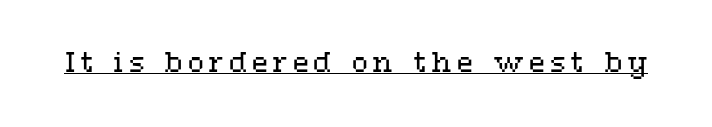
Q: Is the text bold? A: No.
Q: Is the text italic (slanted)? A: No, it is upright.
Q: Is the text underlined? A: Yes.
